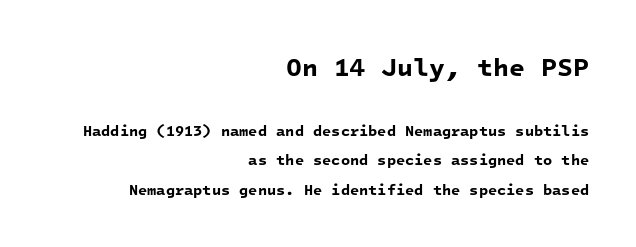
Vertical spacing — loose. The letters sit at their default tracking, neither squeezed nor spread. Glance below the letters and you will spot only blank space. All the whitespace from short lines collects on the left. In terms of weight, the rendering is a true, heavy bold.
